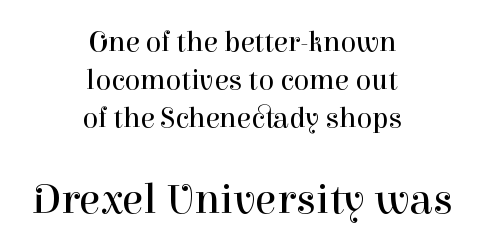
Q: Is the text bold? A: No.
Q: Is the text italic (slanted)? A: No, it is upright.
Q: Is the typeface a serif or a sans-serif typeface? A: Serif.
Q: Is the text underlined? A: No.
Q: How is the paragraph aligned? A: Centered.
Q: Is the spacing between letters normal or unusually wide? A: Normal.
Q: Is the spacing between lines tight, normal or loose? A: Normal.
Q: Which block of text is set in a larger size, the first (top) or the second (bottom)? A: The second (bottom) one.
Q: Width (condensed, normal, or wide)? A: Normal.
Q: Stroke contrast? A: High.
Q: x-height? A: Medium.
Q: Monospaced? A: No.
